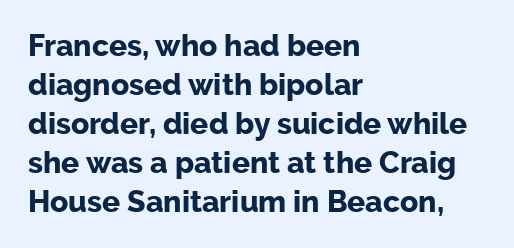
{"serif": "no", "italic": "no", "bold": "yes", "weight": "bold", "width": "normal", "stroke_contrast": "low", "x_height": "medium", "monospaced": "no", "underline": "no", "align": "left", "line_spacing": "normal", "line_spacing_ratio": 1.3, "letter_spacing": "normal", "letter_spacing_em": 0.0, "glyph_px": 30}
